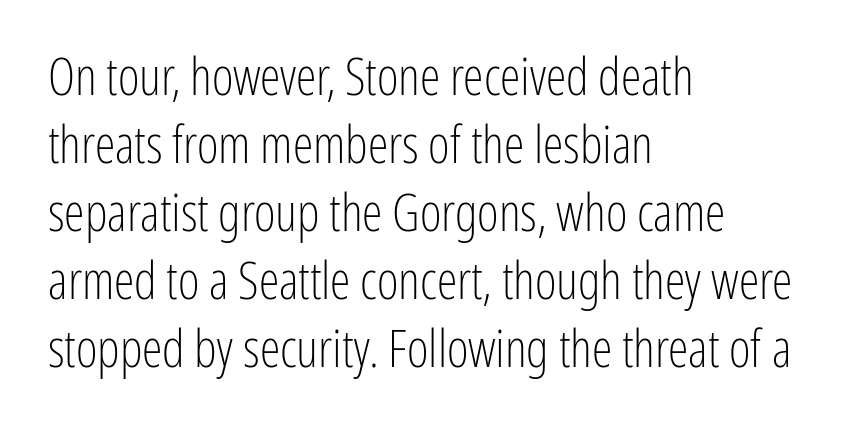
This sample keeps an unexceptional amount of space between lines. No word sits above an underline. The gaps between neighbouring characters are ordinary and unremarkable. Note the varied advance widths — an 'i' is clearly narrower than an 'm'.
